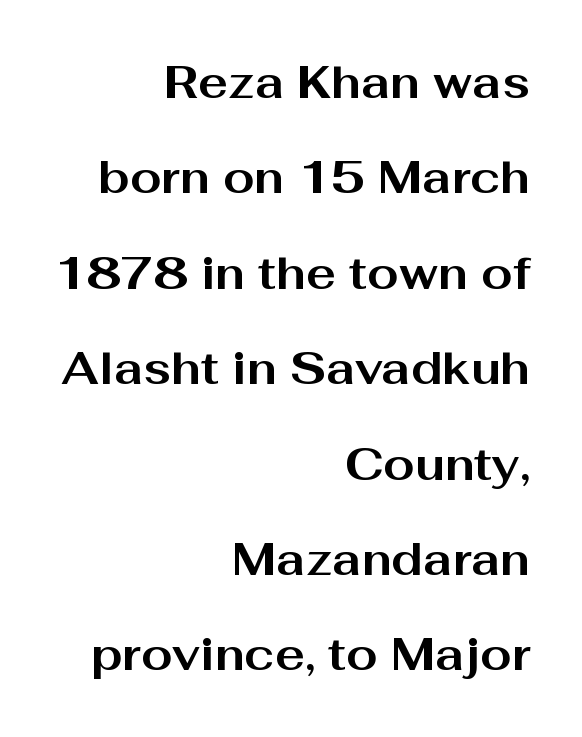
What weight is shown? A full bold with thick strokes. Between one letter and the next there's only the usual sliver of space. Which margin do the lines hug? The right one — the left edge is uneven. Do the characters align in a grid? No, the font is proportional.
